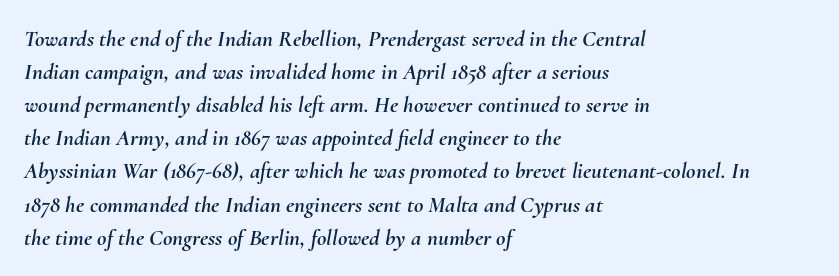
Reading down the block, your eye returns to a fixed left position each line. Each new line begins a customary step beneath the previous one. The font's italic variant was chosen for this text. The letters sit at their default tracking, neither squeezed nor spread. Check under the words: just untouched page.
